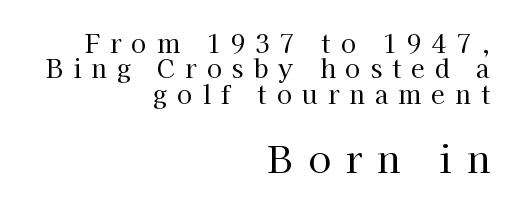
The image shows 37 px regular-weight serif type, upright; set right-aligned, tight line spacing (1.02x), unusually wide letter spacing (+0.4 em), not underlined; the second (bottom) block is 1.48x larger; high stroke contrast and a medium x-height.
